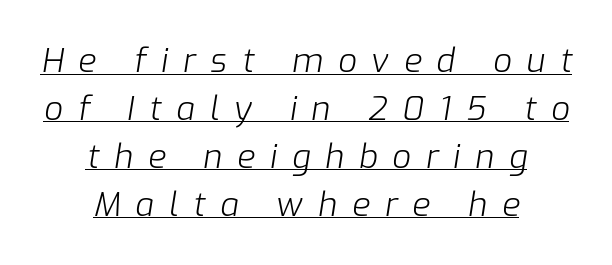
Q: Is the text bold? A: No.
Q: Is the text italic (slanted)? A: Yes, it leans right by about 9 degrees.
Q: Is the text underlined? A: Yes.
Q: How is the paragraph aligned? A: Centered.
Q: Is the spacing between letters normal or unusually wide? A: Unusually wide.
Q: Is the spacing between lines tight, normal or loose? A: Normal.
Q: Width (condensed, normal, or wide)? A: Normal.
Q: Stroke contrast? A: Low.
Q: x-height? A: Medium.
Q: Monospaced? A: No.
